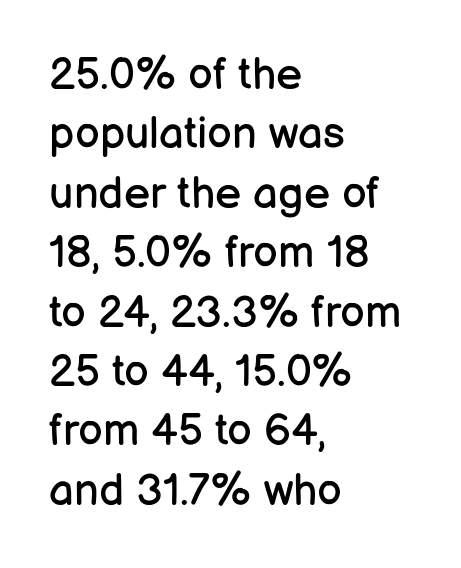
{"serif": "no", "italic": "no", "bold": "no", "weight": "regular", "width": "normal", "stroke_contrast": "low", "x_height": "medium", "monospaced": "no", "underline": "no", "align": "left", "line_spacing": "normal", "line_spacing_ratio": 1.35, "letter_spacing": "normal", "letter_spacing_em": 0.0, "glyph_px": 44}
